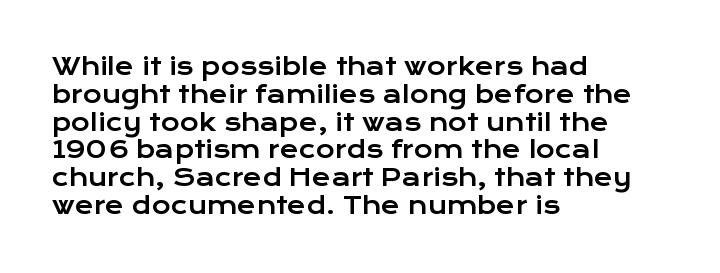
Here the glyphs are tracked normally, forming tight word shapes. The specimen omits any rule beneath the text block's lines. Vertical strokes here are truly vertical. The lines in this sample share a left origin and differ only in where they stop.
